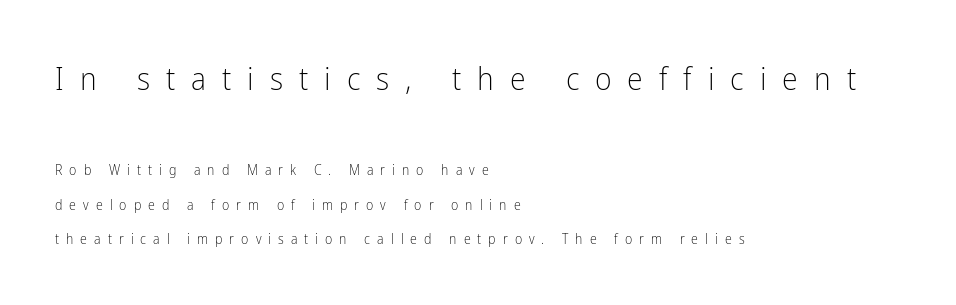
{"serif": "no", "italic": "no", "bold": "no", "weight": "light", "width": "condensed", "stroke_contrast": "low", "x_height": "medium", "monospaced": "no", "underline": "no", "align": "left", "line_spacing": "loose", "line_spacing_ratio": 2.48, "letter_spacing": "wide", "letter_spacing_em": 0.5, "larger_block": "first", "size_ratio": 2.29, "glyph_px": 32}
